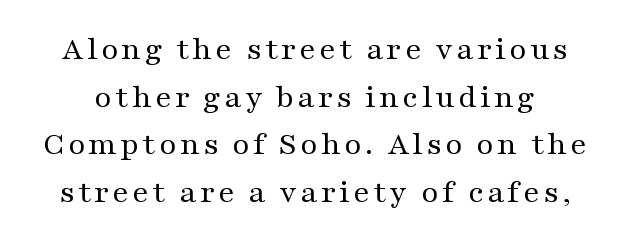
{"serif": "yes", "italic": "no", "bold": "no", "weight": "regular", "width": "wide", "stroke_contrast": "medium", "x_height": "medium", "monospaced": "no", "underline": "no", "line_spacing": "normal", "line_spacing_ratio": 1.44, "glyph_px": 33}
